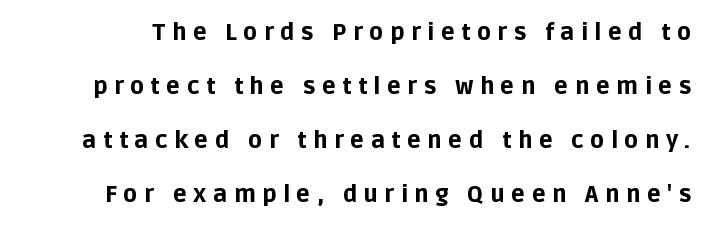
{"italic": "no", "bold": "yes", "underline": "no", "line_spacing": "loose", "line_spacing_ratio": 2.35, "letter_spacing": "wide", "letter_spacing_em": 0.28, "glyph_px": 23}
